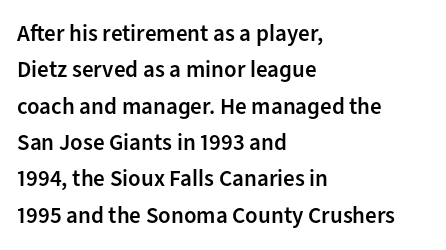
Q: Is the text bold? A: Semi-bold.
Q: Is the text italic (slanted)? A: No, it is upright.
Q: Is the text underlined? A: No.
Q: How is the paragraph aligned? A: Left-aligned.
Q: Is the spacing between letters normal or unusually wide? A: Normal.
Q: Is the spacing between lines tight, normal or loose? A: Normal.
